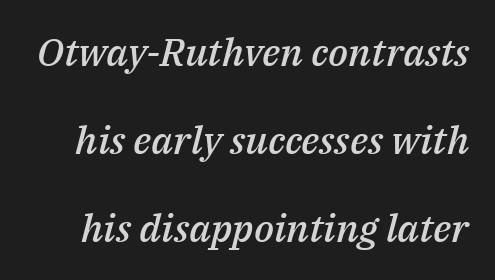
{"italic": "yes", "lean": "right", "slant_degrees": 14, "bold": "semi", "weight": "semibold", "width": "normal", "stroke_contrast": "medium", "x_height": "medium", "monospaced": "no", "underline": "no", "line_spacing": "loose", "line_spacing_ratio": 2.26, "letter_spacing": "normal", "letter_spacing_em": 0.0, "glyph_px": 39}
